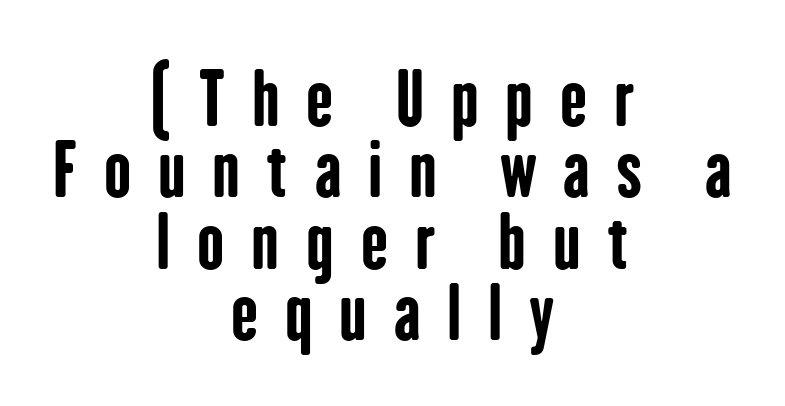
{"serif": "no", "italic": "no", "bold": "yes", "weight": "bold", "width": "condensed", "stroke_contrast": "low", "x_height": "medium", "monospaced": "no", "underline": "no", "align": "center", "line_spacing": "tight", "line_spacing_ratio": 0.99, "letter_spacing": "wide", "letter_spacing_em": 0.37, "glyph_px": 72}
